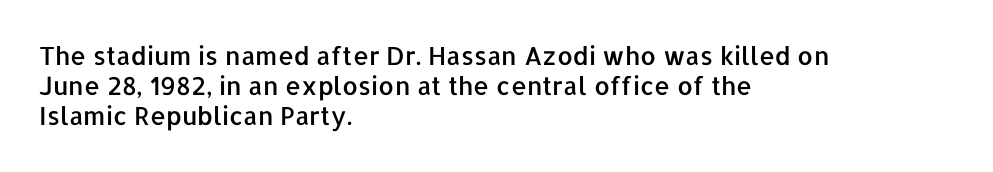
Standard letterfit; no display-style spreading of the glyphs. A typesetter would mark this as roman, not italic. Does the copy run flush right? No — it runs flush left. Words float on clear page, feet unadorned.
